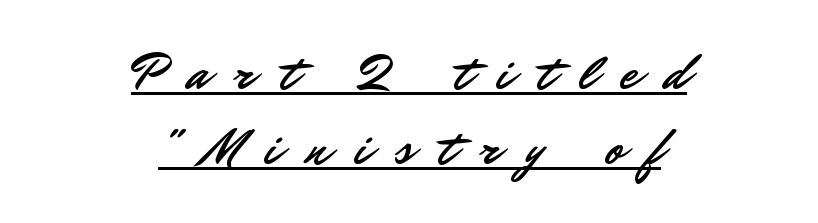
The image shows 51 px sans-serif type; set centered, normal line spacing (1.48x), unusually wide letter spacing (+0.5 em), underlined; low stroke contrast and a small x-height.
